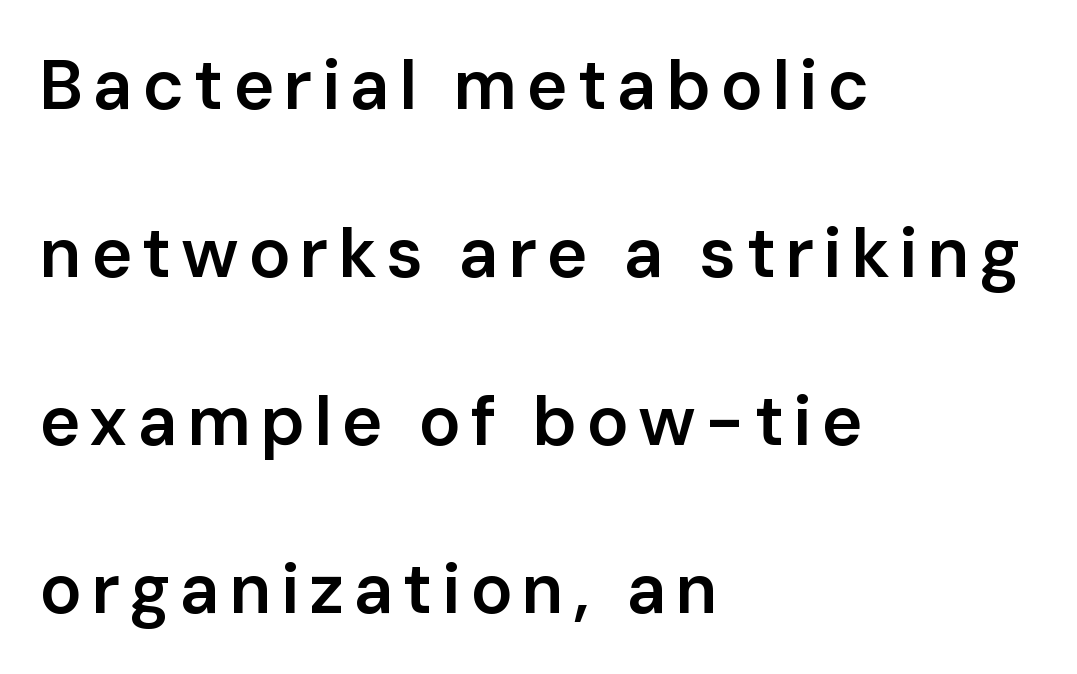
Q: Is the text bold? A: Semi-bold.
Q: Is the text italic (slanted)? A: No, it is upright.
Q: Is the typeface a serif or a sans-serif typeface? A: Sans-serif.
Q: Is the text underlined? A: No.
Q: How is the paragraph aligned? A: Left-aligned.
Q: Is the spacing between lines tight, normal or loose? A: Loose.
Q: Width (condensed, normal, or wide)? A: Normal.
Q: Stroke contrast? A: Low.
Q: x-height? A: Medium.
Q: Monospaced? A: No.
